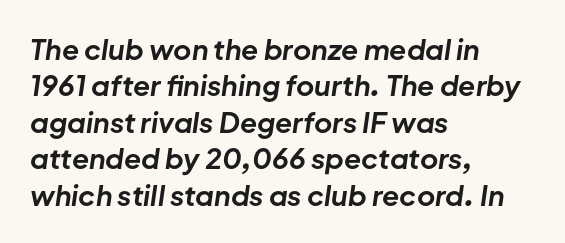
The image shows 28 px bold type, italic (leaning right); set left-aligned, normal line spacing (1.3x), normal letter spacing, not underlined; low stroke contrast and a medium x-height.
